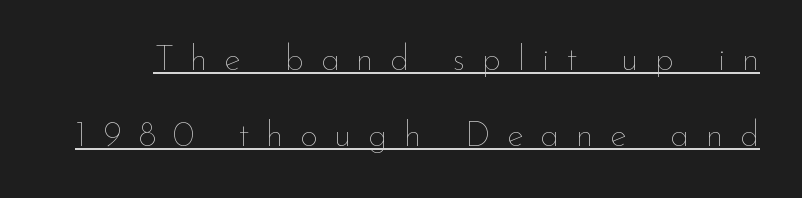
{"italic": "no", "bold": "no", "weight": "thin", "width": "normal", "stroke_contrast": "low", "x_height": "small", "monospaced": "no", "underline": "yes", "line_spacing": "loose", "line_spacing_ratio": 2.17, "letter_spacing": "wide", "letter_spacing_em": 0.48, "glyph_px": 35}
